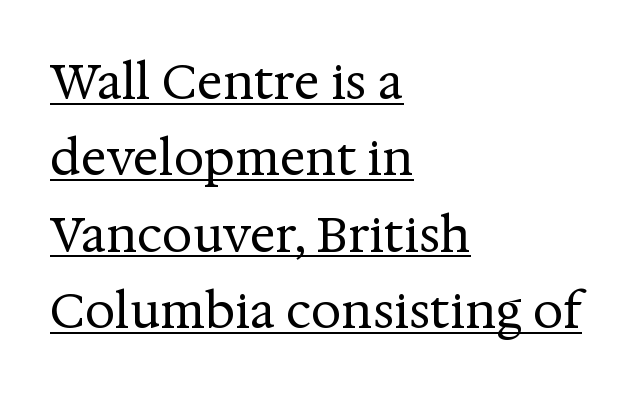
{"serif": "yes", "italic": "no", "bold": "no", "weight": "regular", "width": "normal", "stroke_contrast": "medium", "x_height": "medium", "monospaced": "no", "underline": "yes", "align": "left", "line_spacing": "normal", "line_spacing_ratio": 1.59, "letter_spacing": "normal", "letter_spacing_em": 0.0, "glyph_px": 48}
